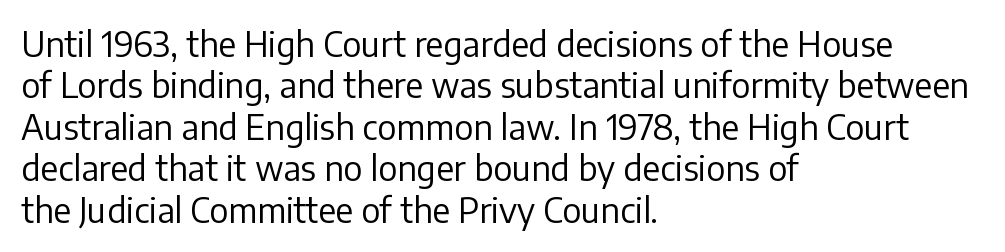
Q: Is the text bold? A: No.
Q: Is the text italic (slanted)? A: No, it is upright.
Q: Is the typeface a serif or a sans-serif typeface? A: Sans-serif.
Q: Is the text underlined? A: No.
Q: How is the paragraph aligned? A: Left-aligned.
Q: Is the spacing between letters normal or unusually wide? A: Normal.
Q: Width (condensed, normal, or wide)? A: Normal.
Q: Stroke contrast? A: Low.
Q: x-height? A: Medium.
Q: Monospaced? A: No.
